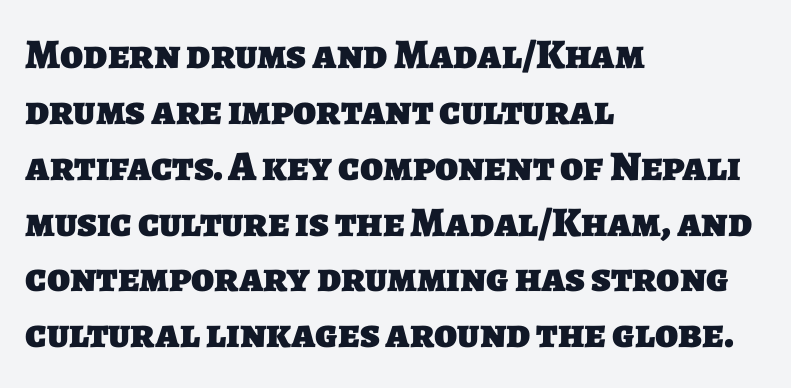
The type family on display is of the sans-serif kind. Plain, unruled lines of type. The letters advance in unequal steps, a hallmark of proportional type. Nobody touched the tracking dial on this one. Is the type bold? Yes — the strokes are clearly thick and heavy.
